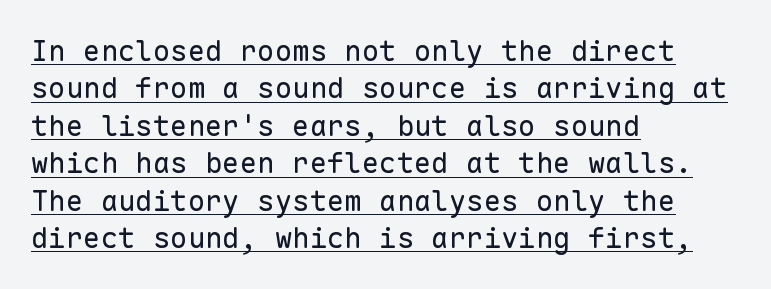
The image shows 29 px regular-weight sans-serif type, upright, monospaced; set left-aligned, normal line spacing (1.29x), normal letter spacing, underlined; low stroke contrast and a medium x-height.
